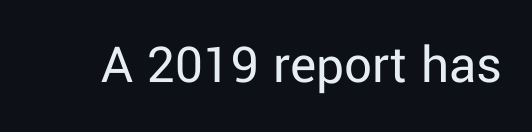
{"serif": "no", "italic": "no", "bold": "no", "weight": "regular", "width": "normal", "stroke_contrast": "low", "x_height": "medium", "monospaced": "no", "underline": "no", "letter_spacing": "normal", "letter_spacing_em": 0.0, "glyph_px": 55}
